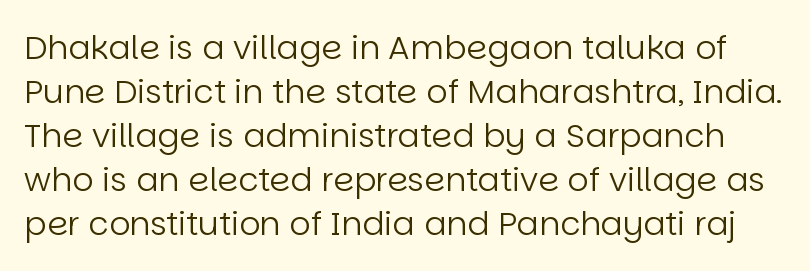
The space beneath each line is pristine and unruled. Style check: upright. Heaviness? Minimal to ordinary, like unemphasized prose. Spacing between characters is what you'd get straight out of the box.
